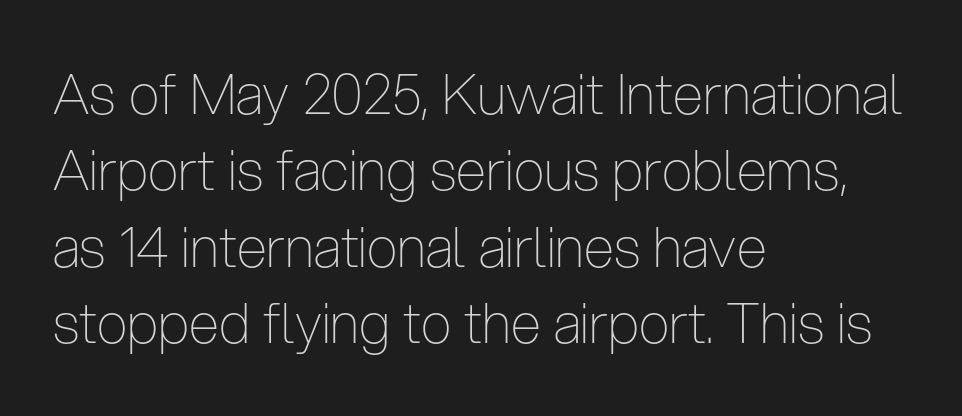
The rendering shows plain stroke endings on the letterforms — a sans-serif design. The lettering holds an erect, upright posture throughout. The face used here is proportionally spaced, like ordinary book or web type. The passage shown has conventional tracking throughout. The foot of each line stays bare and open.
